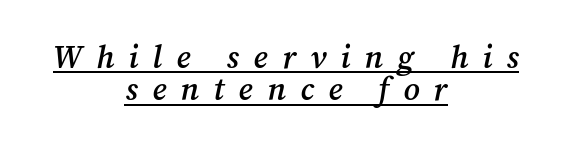
Q: Is the text bold? A: Semi-bold.
Q: Is the text italic (slanted)? A: Yes, it leans right by about 12 degrees.
Q: Is the typeface a serif or a sans-serif typeface? A: Serif.
Q: Is the text underlined? A: Yes.
Q: How is the paragraph aligned? A: Centered.
Q: Is the spacing between letters normal or unusually wide? A: Unusually wide.
Q: Is the spacing between lines tight, normal or loose? A: Tight.
Q: Width (condensed, normal, or wide)? A: Normal.
Q: Stroke contrast? A: Medium.
Q: x-height? A: Medium.
Q: Monospaced? A: No.
